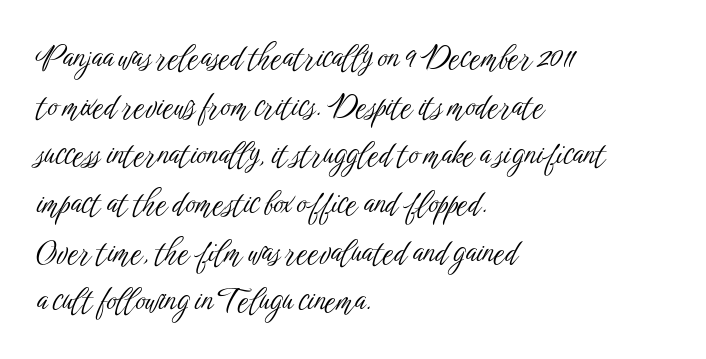
{"serif": "no", "bold": "no", "weight": "light", "width": "condensed", "stroke_contrast": "low", "x_height": "medium", "monospaced": "no", "underline": "no", "align": "left", "line_spacing": "normal", "line_spacing_ratio": 1.57, "letter_spacing": "normal", "letter_spacing_em": 0.0, "glyph_px": 31}
